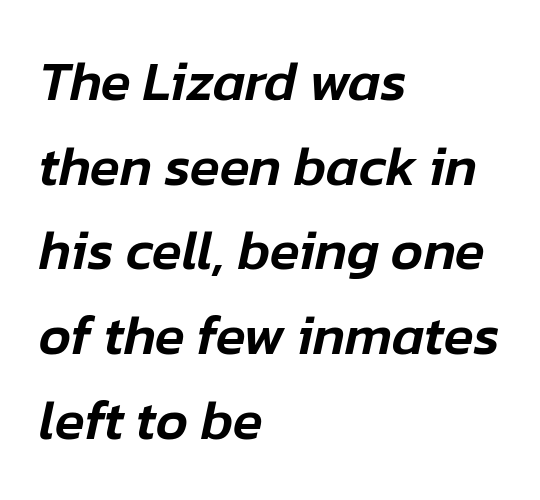
{"italic": "yes", "lean": "right", "slant_degrees": 12, "width": "normal", "stroke_contrast": "low", "x_height": "medium", "monospaced": "no", "underline": "no", "align": "left", "line_spacing": "normal", "line_spacing_ratio": 1.54, "letter_spacing": "normal", "letter_spacing_em": 0.0, "glyph_px": 55}
